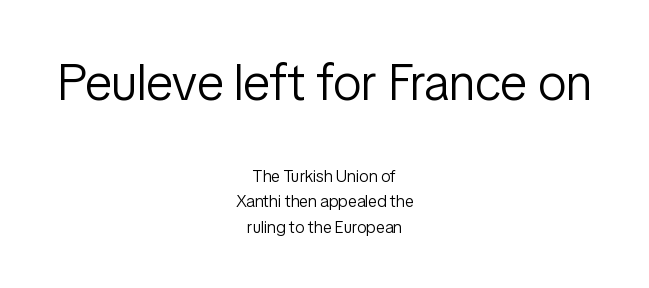
{"serif": "no", "italic": "no", "bold": "no", "weight": "light", "width": "condensed", "stroke_contrast": "low", "x_height": "medium", "monospaced": "no", "underline": "no", "align": "center", "line_spacing": "normal", "line_spacing_ratio": 1.48, "letter_spacing": "normal", "letter_spacing_em": 0.0, "larger_block": "first", "size_ratio": 3.0, "glyph_px": 51}
